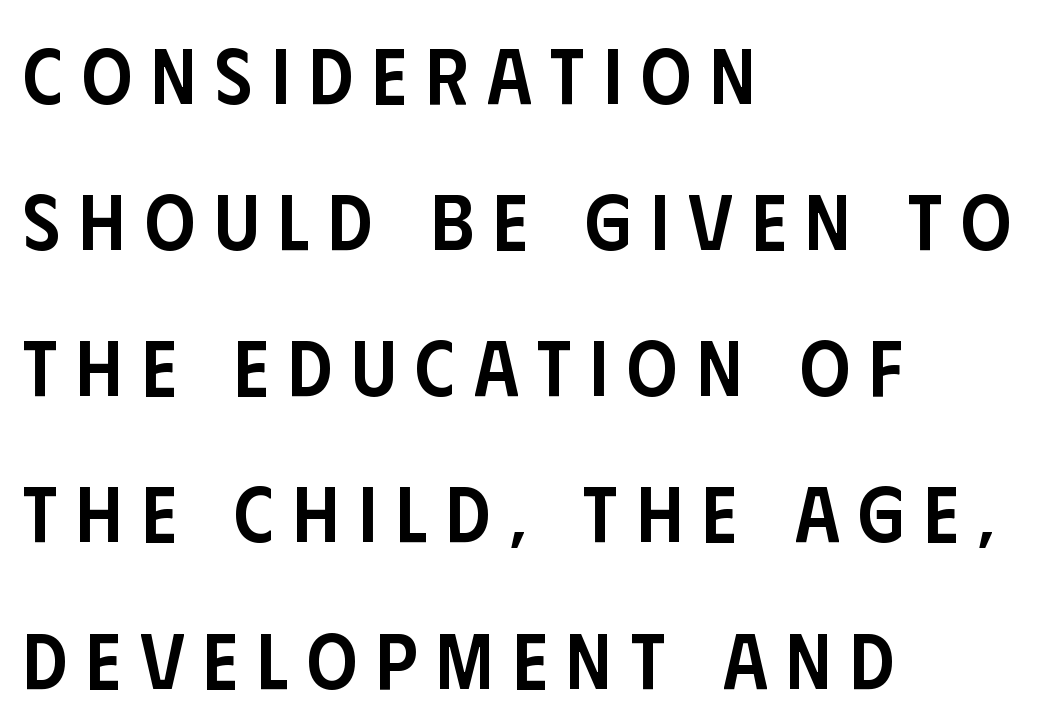
Q: Is the text bold? A: Semi-bold.
Q: Is the text italic (slanted)? A: No, it is upright.
Q: Is the typeface a serif or a sans-serif typeface? A: Sans-serif.
Q: Is the text underlined? A: No.
Q: How is the paragraph aligned? A: Left-aligned.
Q: Is the spacing between letters normal or unusually wide? A: Unusually wide.
Q: Width (condensed, normal, or wide)? A: Condensed.
Q: Stroke contrast? A: Low.
Q: x-height? A: Large.
Q: Monospaced? A: No.
